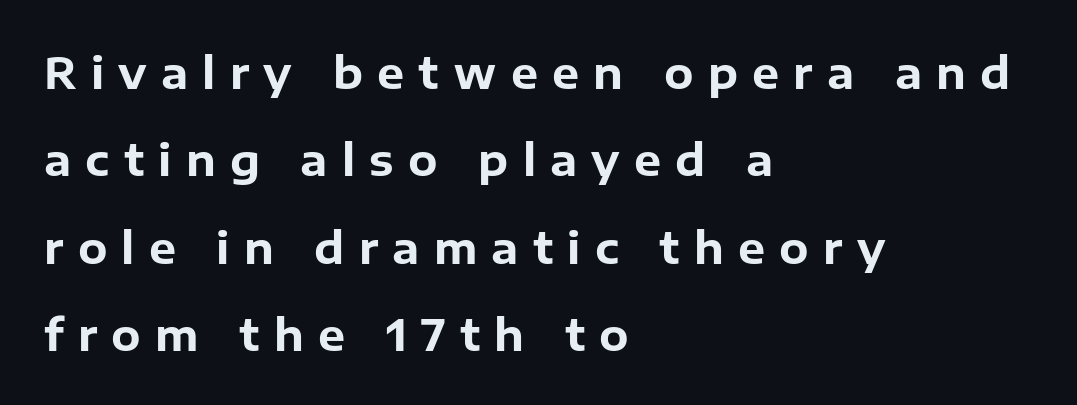
Q: Is the text bold? A: Yes.
Q: Is the text italic (slanted)? A: No, it is upright.
Q: Is the typeface a serif or a sans-serif typeface? A: Sans-serif.
Q: Is the text underlined? A: No.
Q: How is the paragraph aligned? A: Left-aligned.
Q: Is the spacing between letters normal or unusually wide? A: Unusually wide.
Q: Is the spacing between lines tight, normal or loose? A: Loose.
Q: Width (condensed, normal, or wide)? A: Normal.
Q: Stroke contrast? A: Low.
Q: x-height? A: Medium.
Q: Monospaced? A: No.
